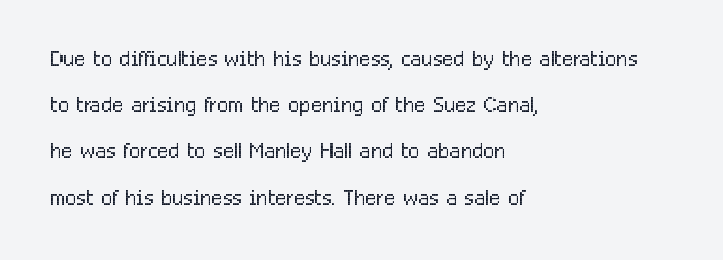
The image shows 30 px light, condensed sans-serif type, upright; set left-aligned, normal line spacing (1.54x), normal letter spacing, not underlined; low stroke contrast and a medium x-height.
